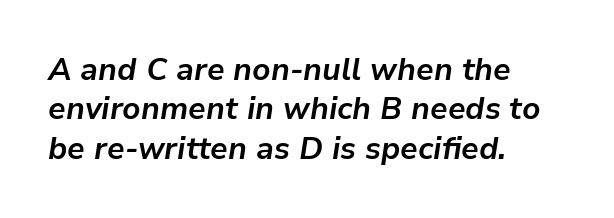
{"italic": "yes", "lean": "right", "slant_degrees": 9, "bold": "yes", "weight": "bold", "width": "normal", "stroke_contrast": "low", "x_height": "medium", "monospaced": "no", "underline": "no", "align": "left", "line_spacing": "normal", "line_spacing_ratio": 1.27, "letter_spacing": "normal", "letter_spacing_em": 0.0, "glyph_px": 31}
